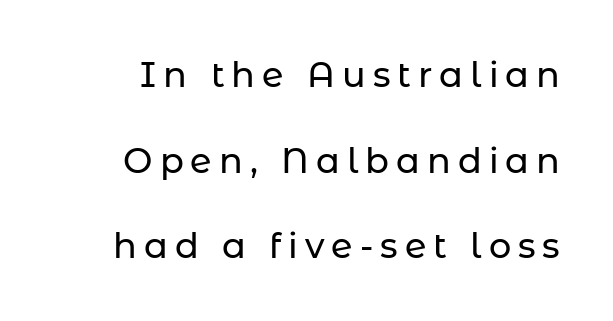
Q: Is the text italic (slanted)? A: No, it is upright.
Q: Is the typeface a serif or a sans-serif typeface? A: Sans-serif.
Q: Is the text underlined? A: No.
Q: Is the spacing between letters normal or unusually wide? A: Unusually wide.
Q: Is the spacing between lines tight, normal or loose? A: Loose.
Q: Width (condensed, normal, or wide)? A: Normal.
Q: Stroke contrast? A: Low.
Q: x-height? A: Medium.
Q: Monospaced? A: No.
